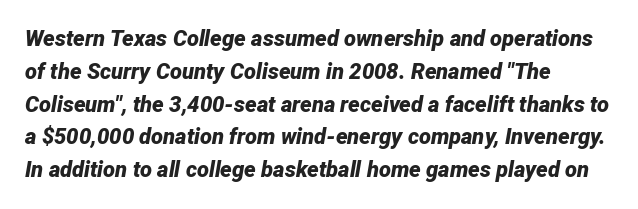
The image shows 22 px bold type, italic (leaning right); set left-aligned, normal line spacing (1.49x), normal letter spacing, not underlined.
